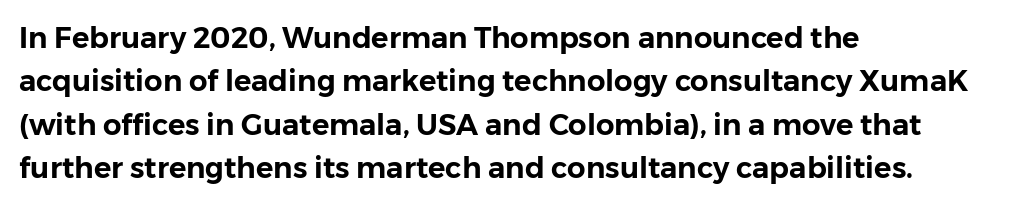
Q: Is the text italic (slanted)? A: No, it is upright.
Q: Is the typeface a serif or a sans-serif typeface? A: Sans-serif.
Q: Is the text underlined? A: No.
Q: How is the paragraph aligned? A: Left-aligned.
Q: Is the spacing between letters normal or unusually wide? A: Normal.
Q: Is the spacing between lines tight, normal or loose? A: Normal.
Q: Width (condensed, normal, or wide)? A: Normal.
Q: Stroke contrast? A: Low.
Q: x-height? A: Medium.
Q: Monospaced? A: No.
